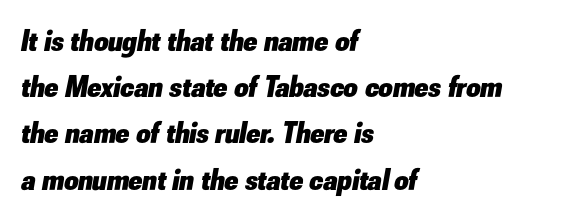
The image shows 31 px heavy type, italic (leaning right); set left-aligned, normal line spacing (1.49x), normal letter spacing, not underlined; low stroke contrast and a small x-height.
